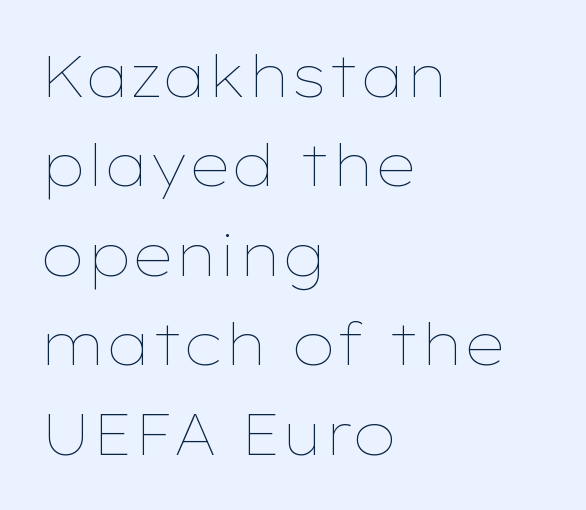
{"italic": "no", "bold": "no", "weight": "thin", "width": "wide", "stroke_contrast": "low", "x_height": "medium", "monospaced": "no", "underline": "no", "align": "left", "line_spacing": "normal", "line_spacing_ratio": 1.57, "letter_spacing": "normal", "letter_spacing_em": 0.0, "glyph_px": 57}
